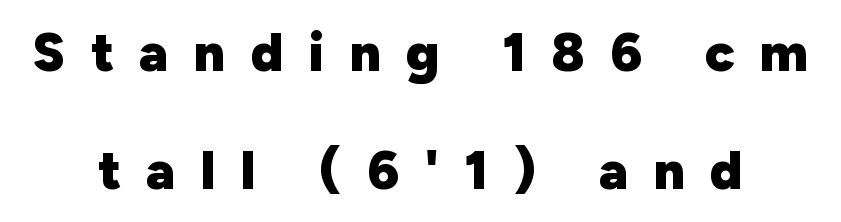
The image shows 54 px heavy sans-serif type, upright; set centered, loose line spacing (2.18x), unusually wide letter spacing (+0.47 em), not underlined; low stroke contrast and a medium x-height.
